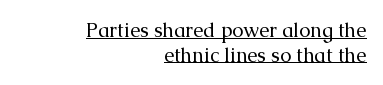
The image shows 20 px text type, upright; set right-aligned, line spacing 1.23x, normal letter spacing, underlined.
